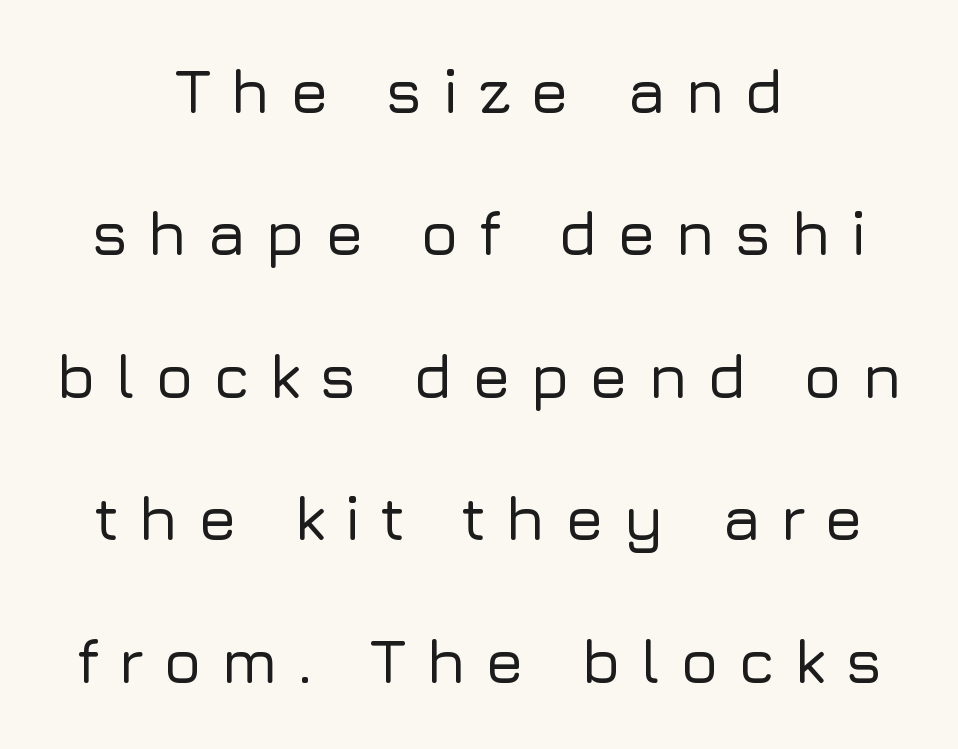
The image shows 63 px sans-serif type, upright; set centered, loose line spacing (2.26x), unusually wide letter spacing (+0.3 em), not underlined; low stroke contrast and a medium x-height.
